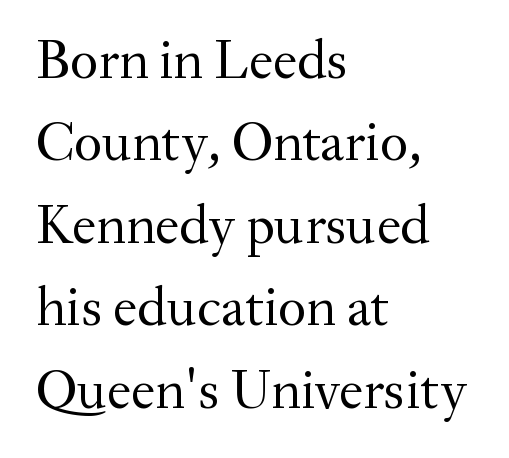
{"serif": "yes", "italic": "no", "bold": "no", "weight": "regular", "width": "normal", "stroke_contrast": "medium", "x_height": "small", "monospaced": "no", "underline": "no", "align": "left", "line_spacing": "normal", "line_spacing_ratio": 1.5, "letter_spacing": "normal", "letter_spacing_em": 0.0, "glyph_px": 55}
